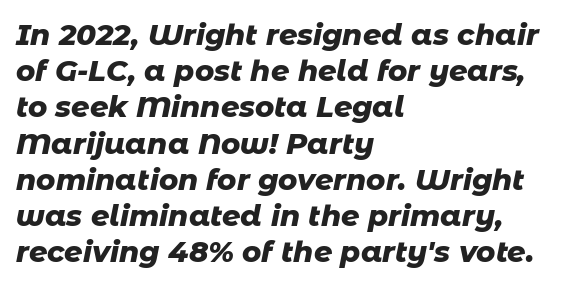
The tracking reads as untouched default to a designer's eye. The vertical gap from one line to the next is medium. Compared with ordinary roman type, these characters are visibly tilted. Descender tails drop into unmarked territory.
